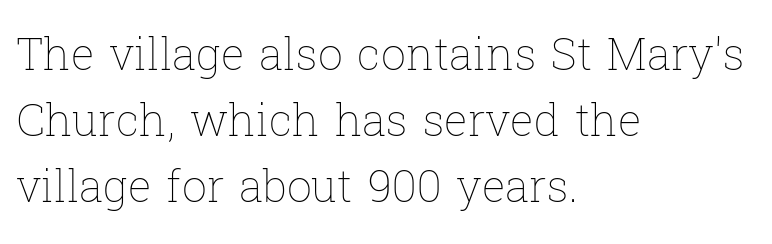
The image shows 44 px thin type, upright; set left-aligned, normal line spacing (1.5x), normal letter spacing, not underlined; low stroke contrast and a medium x-height.
